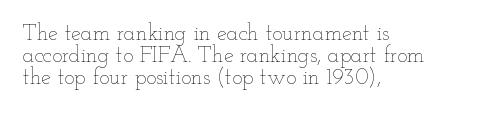
Q: Is the text bold? A: No.
Q: Is the text italic (slanted)? A: No, it is upright.
Q: Is the text underlined? A: No.
Q: How is the paragraph aligned? A: Left-aligned.
Q: Is the spacing between letters normal or unusually wide? A: Normal.
Q: Is the spacing between lines tight, normal or loose? A: Tight.
